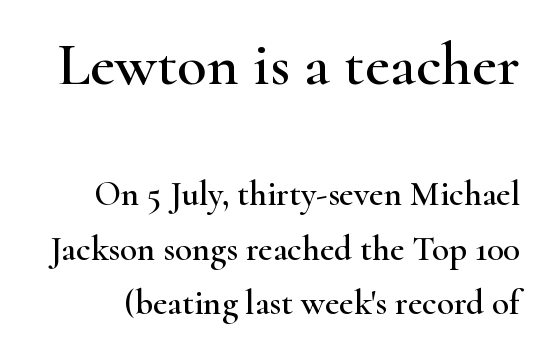
Q: Is the text italic (slanted)? A: No, it is upright.
Q: Is the typeface a serif or a sans-serif typeface? A: Serif.
Q: Is the text underlined? A: No.
Q: Is the spacing between letters normal or unusually wide? A: Normal.
Q: Is the spacing between lines tight, normal or loose? A: Normal.
Q: Which block of text is set in a larger size, the first (top) or the second (bottom)? A: The first (top) one.
Q: Width (condensed, normal, or wide)? A: Wide.
Q: Stroke contrast? A: High.
Q: x-height? A: Small.
Q: Monospaced? A: No.
